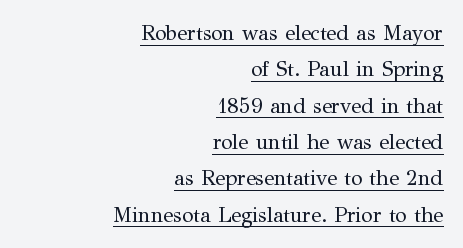
Does the copy run flush right? Yes — the right margin is perfectly even. Rendered with straight, roman letterforms. Is the letter spacing exaggerated? No — it looks like the ordinary default. Glance below the letters and you will spot a drawn line. The passage shown is not bold in any degree.
